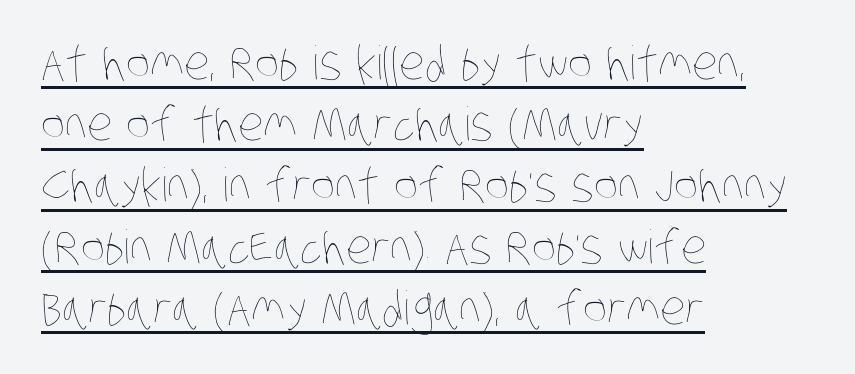
The image shows 46 px thin, condensed type; set left-aligned, normal line spacing (1.33x), normal letter spacing, underlined; low stroke contrast and a large x-height.
